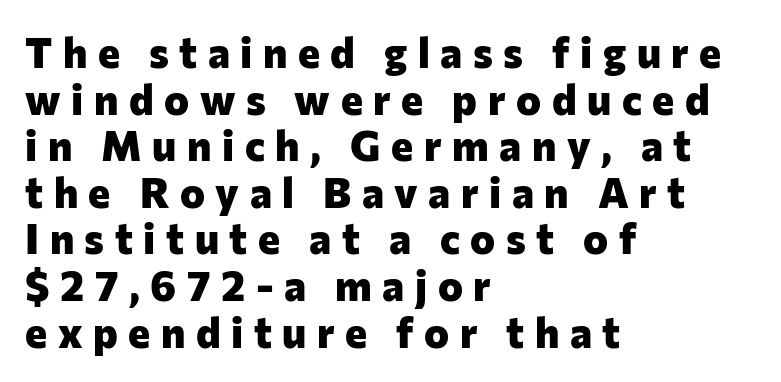
The passage shown is emphatically bold. Casual observation: everything's shoved over to the left. Underlining? Definitely not there. This rendering employs a face without finishing strokes, i.e., a sans-serif. A typesetter would call this proportional, since set widths differ per character. Vertical strokes here are truly vertical.
